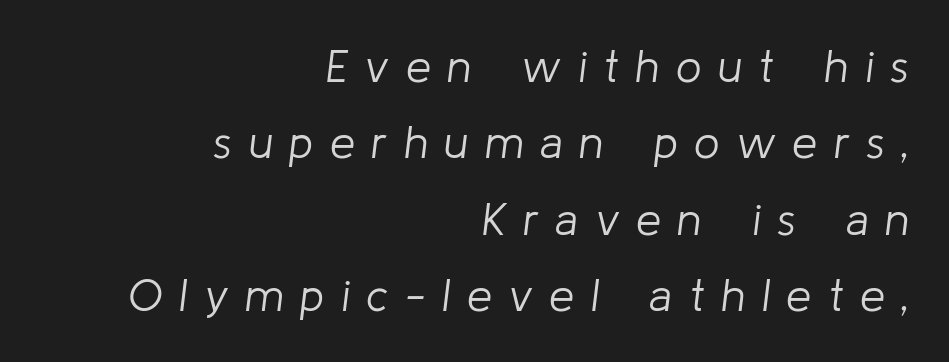
The image shows 45 px light type, italic (leaning right); set right-aligned, normal line spacing (1.7x), unusually wide letter spacing (+0.37 em), not underlined; low stroke contrast and a medium x-height.
